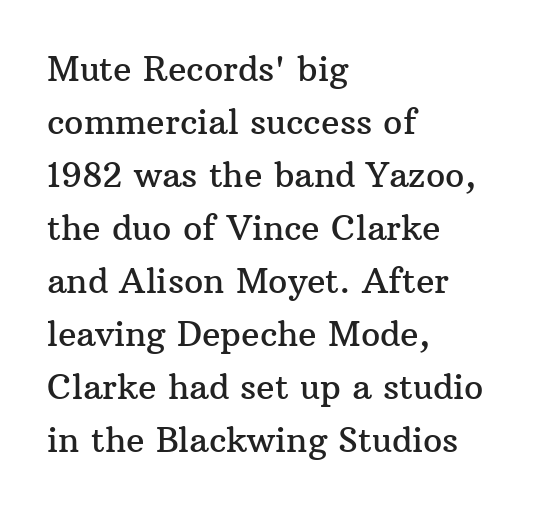
Descenders hang freely into open space. Stroke terminals: seriffed. Each word holds together tightly as a unit, with standard inter-letter gaps. Baseline-to-baseline distance is the conventional proportion of letter height. This sample is left-justified, so line endings fall wherever the words run out.
